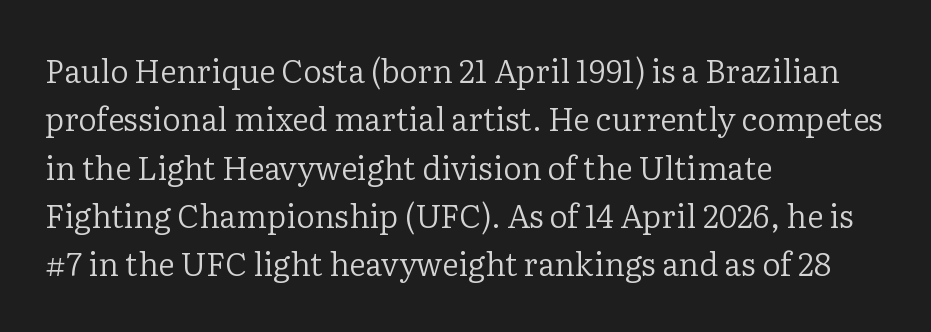
The image shows 32 px regular-weight serif type, upright; set left-aligned, normal line spacing (1.51x), normal letter spacing, not underlined; low stroke contrast and a medium x-height.
